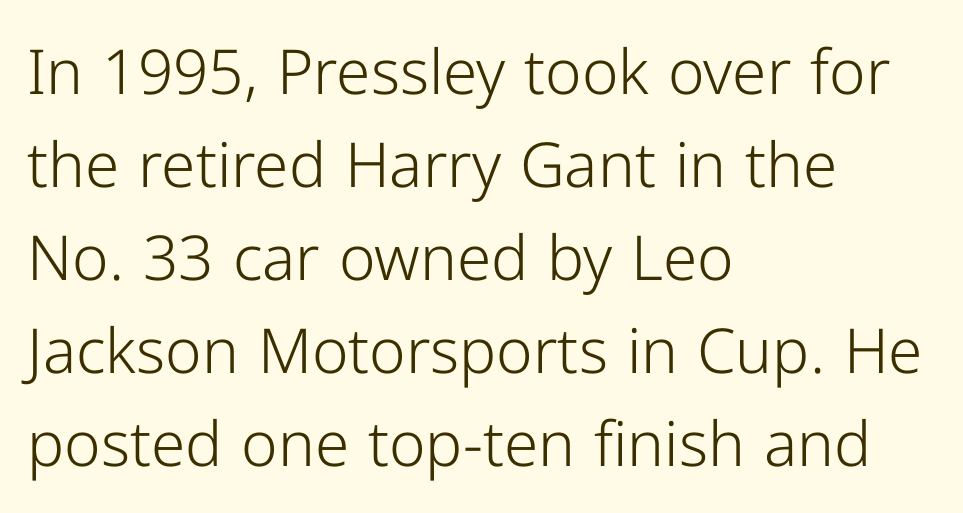
{"serif": "no", "italic": "no", "bold": "no", "weight": "light", "width": "normal", "stroke_contrast": "low", "x_height": "medium", "monospaced": "no", "underline": "no", "align": "left", "line_spacing": "normal", "line_spacing_ratio": 1.5, "letter_spacing": "normal", "letter_spacing_em": 0.0, "glyph_px": 62}
